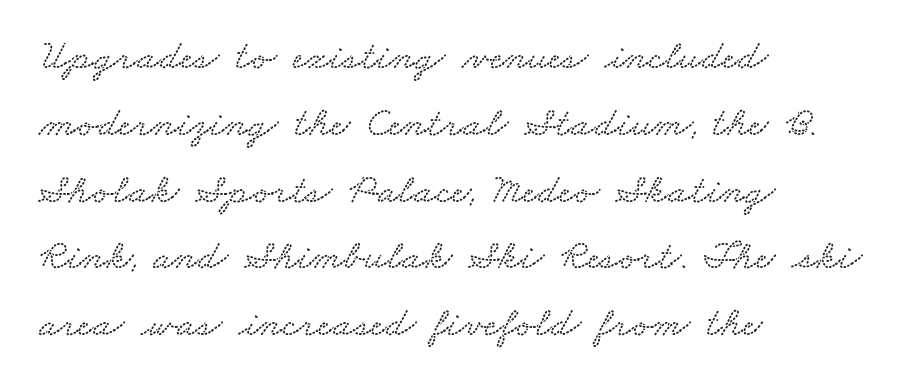
Q: Is the text underlined? A: No.
Q: How is the paragraph aligned? A: Left-aligned.
Q: Is the spacing between letters normal or unusually wide? A: Normal.
Q: Is the spacing between lines tight, normal or loose? A: Normal.
Q: Width (condensed, normal, or wide)? A: Wide.
Q: Stroke contrast? A: Low.
Q: x-height? A: Small.
Q: Monospaced? A: No.
